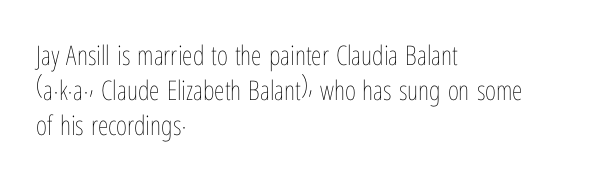
The image shows 27 px text type, upright; set left-aligned, normal line spacing (1.3x), normal letter spacing, not underlined.
